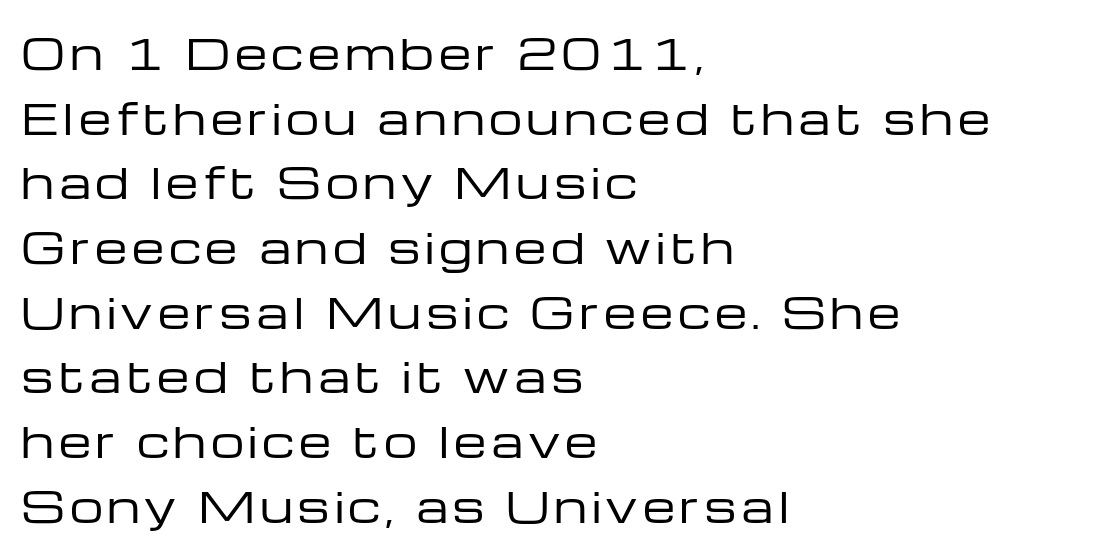
Q: Is the text bold? A: No.
Q: Is the text italic (slanted)? A: No, it is upright.
Q: Is the typeface a serif or a sans-serif typeface? A: Sans-serif.
Q: Is the text underlined? A: No.
Q: How is the paragraph aligned? A: Left-aligned.
Q: Is the spacing between lines tight, normal or loose? A: Normal.
Q: Width (condensed, normal, or wide)? A: Wide.
Q: Stroke contrast? A: Low.
Q: x-height? A: Medium.
Q: Monospaced? A: No.
